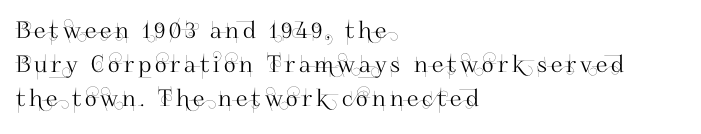
The image shows 23 px text type, upright; set left-aligned, normal line spacing (1.48x), not underlined.
